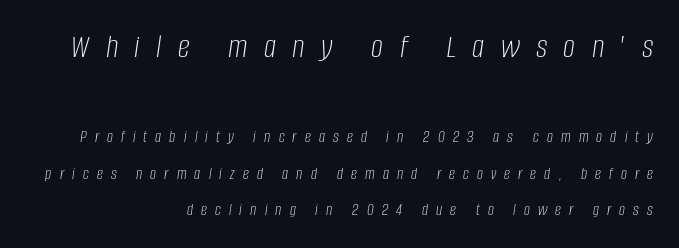
Does the leading feel generous? Absolutely, it's lavish. Descenders hang freely into open space. Is the stroke heavy? The answer is a plain regular-or-lighter. Between these two stacked blocks, the higher one wins on size. One-word summary of the alignment: right.
